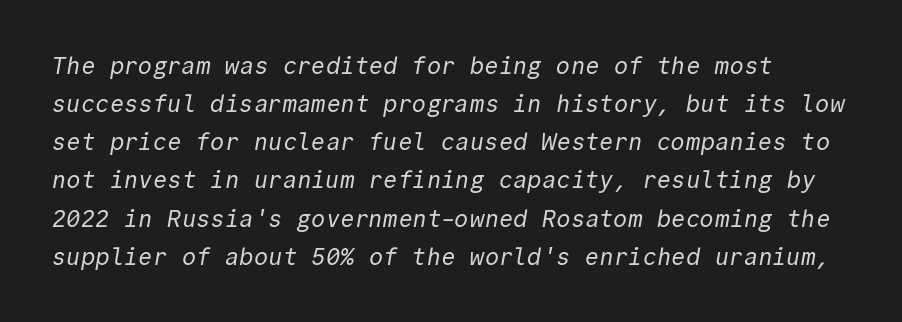
Q: Is the text bold? A: No.
Q: Is the text underlined? A: No.
Q: Is the spacing between letters normal or unusually wide? A: Normal.
Q: Is the spacing between lines tight, normal or loose? A: Normal.
